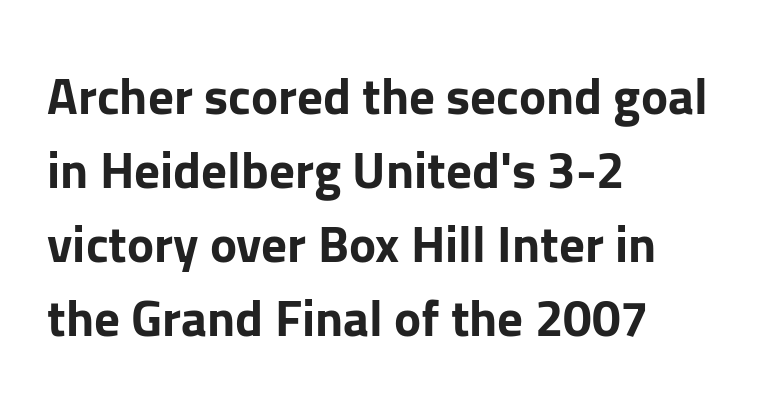
The image shows 51 px bold sans-serif type, upright; set left-aligned, normal line spacing (1.45x), normal letter spacing, not underlined; low stroke contrast and a medium x-height.
